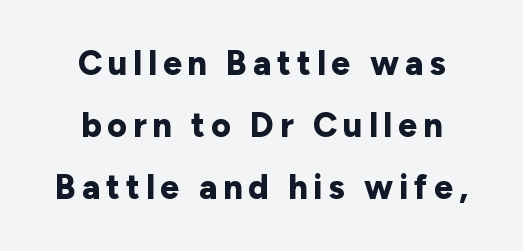
Where is the straight margin? There isn't one; the lines are centered. Type without underlining. A full-strength bold gives these letters their thick strokes. Rendered with straight, roman letterforms.
